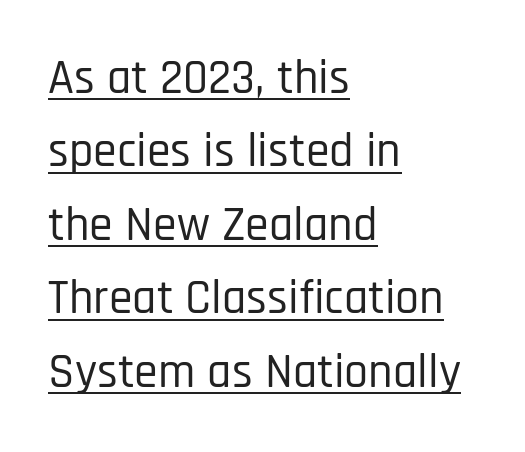
Q: Is the text italic (slanted)? A: No, it is upright.
Q: Is the typeface a serif or a sans-serif typeface? A: Sans-serif.
Q: Is the text underlined? A: Yes.
Q: How is the paragraph aligned? A: Left-aligned.
Q: Is the spacing between letters normal or unusually wide? A: Normal.
Q: Is the spacing between lines tight, normal or loose? A: Normal.
Q: Width (condensed, normal, or wide)? A: Condensed.
Q: Stroke contrast? A: Low.
Q: x-height? A: Large.
Q: Monospaced? A: No.
